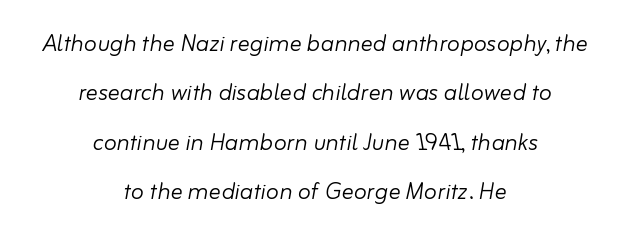
The passage shown is typed in a proportional face where columns would drift. Characters follow at the spacing the type designer built in. Layout note: lines centered. Counters stay open thanks to moderate or lighter strokes. The area under the type is left untouched.
